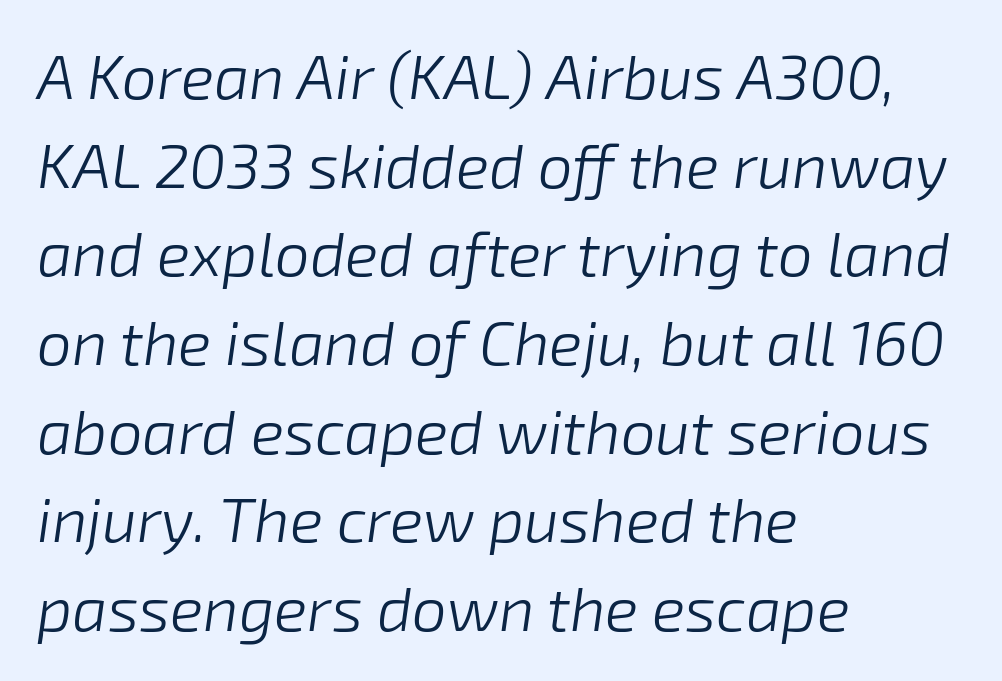
The image shows 62 px light type, italic (leaning right); set left-aligned, normal line spacing (1.43x), normal letter spacing, not underlined; low stroke contrast and a medium x-height.
